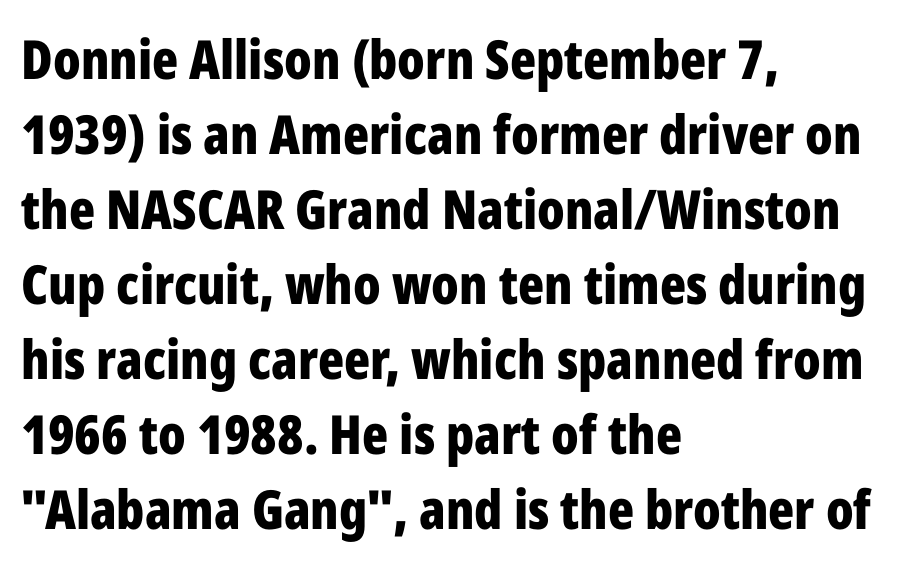
Q: Is the text bold? A: Yes.
Q: Is the text italic (slanted)? A: No, it is upright.
Q: Is the typeface a serif or a sans-serif typeface? A: Sans-serif.
Q: Is the text underlined? A: No.
Q: How is the paragraph aligned? A: Left-aligned.
Q: Is the spacing between letters normal or unusually wide? A: Normal.
Q: Is the spacing between lines tight, normal or loose? A: Normal.
Q: Width (condensed, normal, or wide)? A: Condensed.
Q: Stroke contrast? A: Low.
Q: x-height? A: Medium.
Q: Monospaced? A: No.
